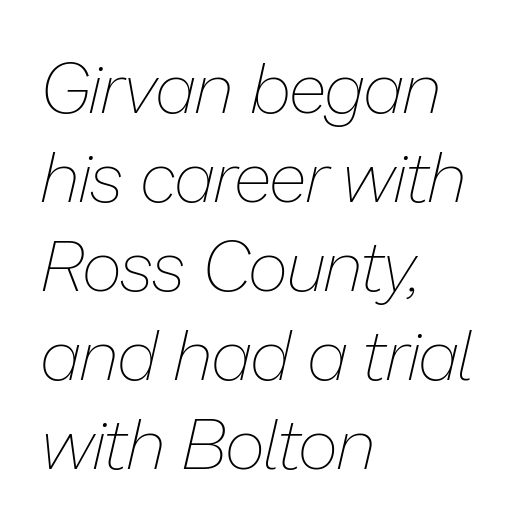
The image shows 70 px thin type, italic (leaning right); set left-aligned, normal line spacing (1.27x), normal letter spacing, not underlined; low stroke contrast and a medium x-height.
